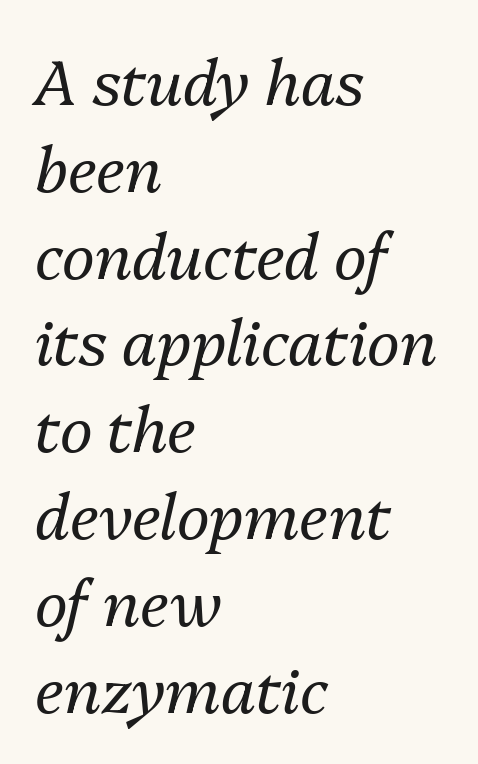
Q: Is the text bold? A: No.
Q: Is the text italic (slanted)? A: Yes, it leans right by about 13 degrees.
Q: Is the text underlined? A: No.
Q: How is the paragraph aligned? A: Left-aligned.
Q: Is the spacing between letters normal or unusually wide? A: Normal.
Q: Is the spacing between lines tight, normal or loose? A: Normal.
Q: Width (condensed, normal, or wide)? A: Normal.
Q: Stroke contrast? A: Medium.
Q: x-height? A: Medium.
Q: Monospaced? A: No.
